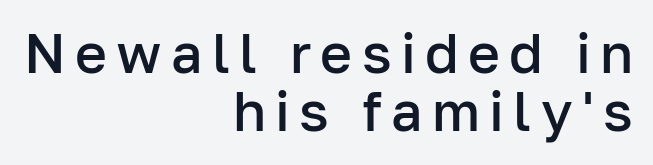
The image shows 55 px semibold sans-serif type, upright; set right-aligned, tight line spacing (1.05x), not underlined; low stroke contrast and a medium x-height.
